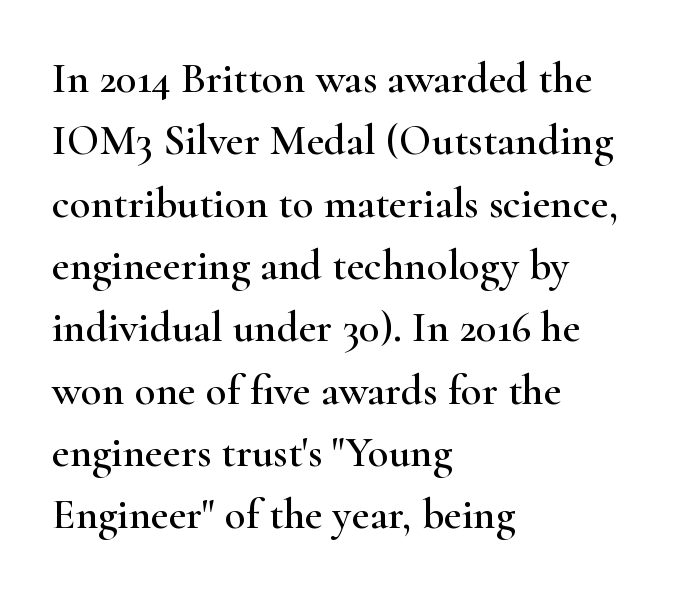
The specimen reads as upright at a glance. You can tell from the footed stems that serif type was used. The letters sit at their default tracking, neither squeezed nor spread. The compositor pushed each line to the left boundary. Do the characters align in a grid? No, the font is proportional.
